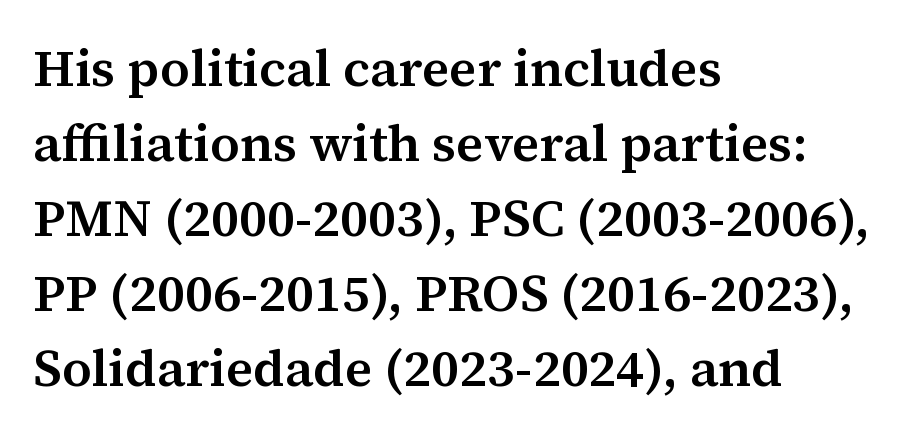
Q: Is the text bold? A: Semi-bold.
Q: Is the text italic (slanted)? A: No, it is upright.
Q: Is the typeface a serif or a sans-serif typeface? A: Serif.
Q: Is the text underlined? A: No.
Q: How is the paragraph aligned? A: Left-aligned.
Q: Is the spacing between letters normal or unusually wide? A: Normal.
Q: Is the spacing between lines tight, normal or loose? A: Normal.
Q: Width (condensed, normal, or wide)? A: Normal.
Q: Stroke contrast? A: Medium.
Q: x-height? A: Medium.
Q: Monospaced? A: No.
